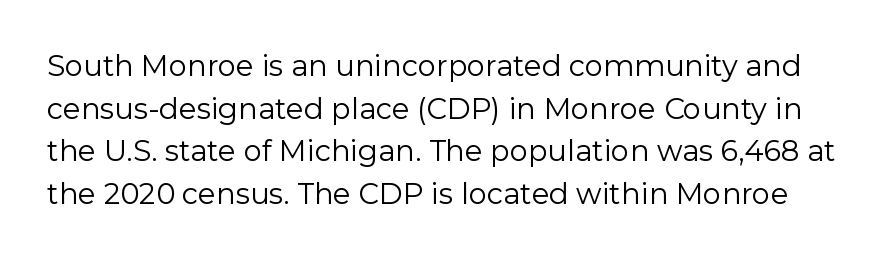
The image shows 29 px regular-weight sans-serif type, upright; set normal line spacing (1.47x), normal letter spacing, not underlined; low stroke contrast and a medium x-height.
